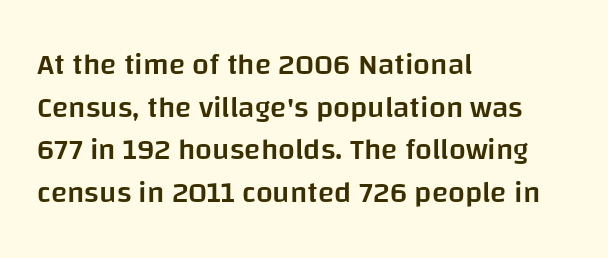
{"serif": "no", "italic": "no", "bold": "semi", "weight": "semibold", "width": "normal", "stroke_contrast": "low", "x_height": "large", "monospaced": "no", "underline": "no", "align": "left", "line_spacing": "normal", "line_spacing_ratio": 1.42, "letter_spacing": "normal", "letter_spacing_em": 0.0, "glyph_px": 30}
